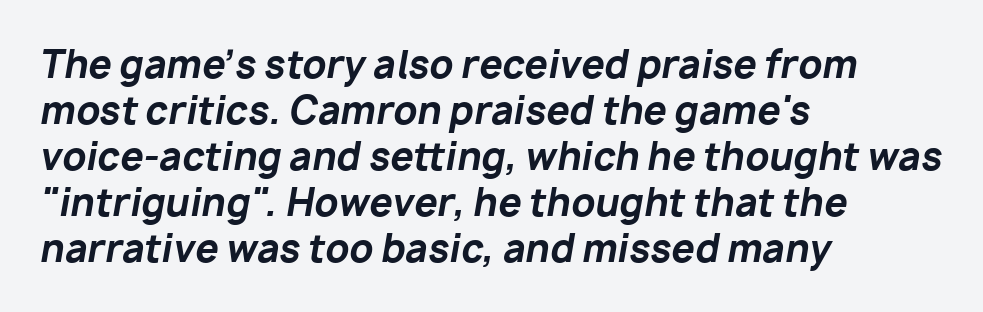
{"italic": "yes", "lean": "right", "slant_degrees": 10, "bold": "yes", "weight": "bold", "width": "normal", "stroke_contrast": "low", "x_height": "medium", "monospaced": "no", "underline": "no", "align": "left", "line_spacing_ratio": 1.24, "letter_spacing": "normal", "letter_spacing_em": 0.0, "glyph_px": 37}
